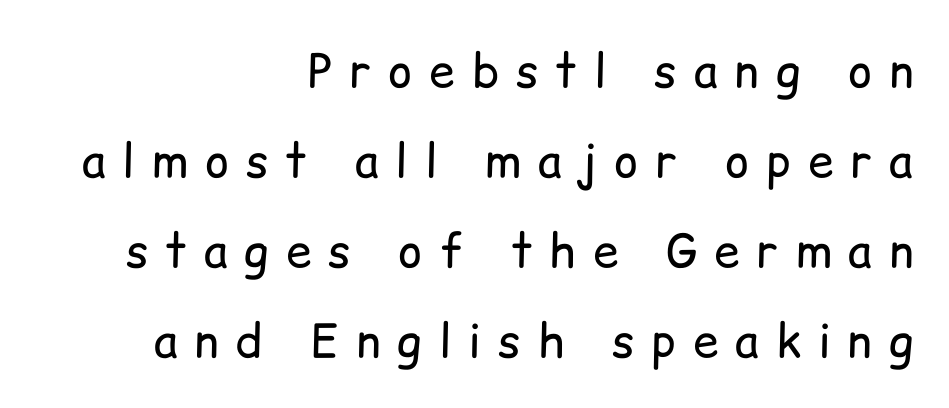
Q: Is the text bold? A: No.
Q: Is the text italic (slanted)? A: No, it is upright.
Q: Is the typeface a serif or a sans-serif typeface? A: Sans-serif.
Q: Is the text underlined? A: No.
Q: How is the paragraph aligned? A: Right-aligned.
Q: Is the spacing between letters normal or unusually wide? A: Unusually wide.
Q: Is the spacing between lines tight, normal or loose? A: Loose.
Q: Width (condensed, normal, or wide)? A: Normal.
Q: Stroke contrast? A: Low.
Q: x-height? A: Medium.
Q: Monospaced? A: No.
